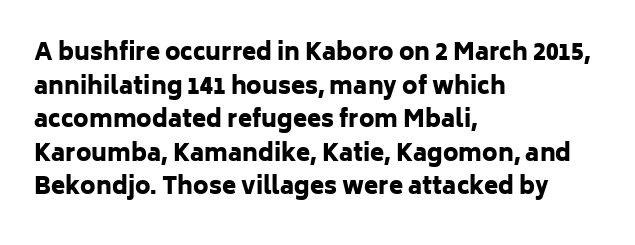
{"italic": "no", "bold": "yes", "underline": "no", "align": "left", "line_spacing": "normal", "line_spacing_ratio": 1.46, "letter_spacing": "normal", "letter_spacing_em": 0.0, "glyph_px": 23}
